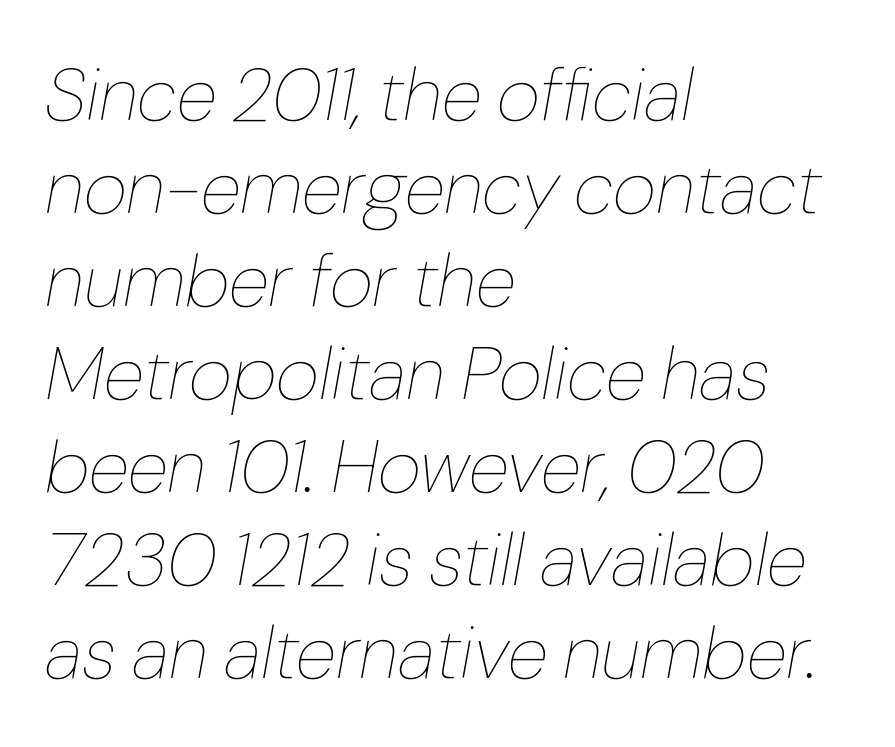
Q: Is the text bold? A: No.
Q: Is the text italic (slanted)? A: Yes, it leans right by about 10 degrees.
Q: Is the text underlined? A: No.
Q: How is the paragraph aligned? A: Left-aligned.
Q: Is the spacing between letters normal or unusually wide? A: Normal.
Q: Width (condensed, normal, or wide)? A: Normal.
Q: Stroke contrast? A: Low.
Q: x-height? A: Medium.
Q: Monospaced? A: No.
